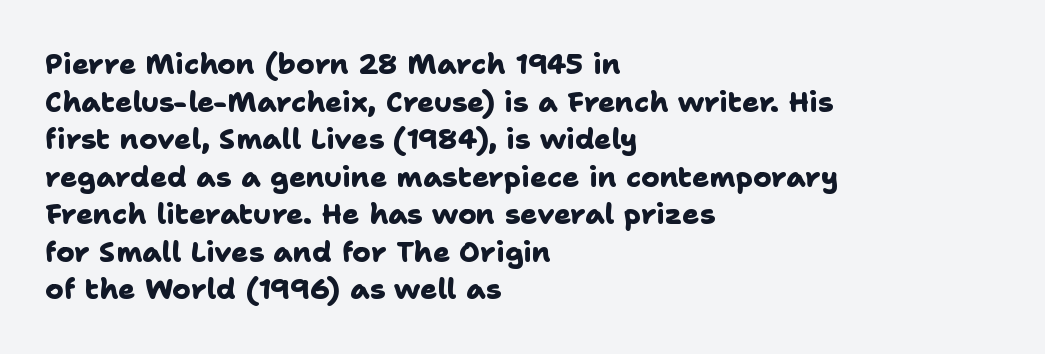
Q: Is the text bold? A: Yes.
Q: Is the typeface a serif or a sans-serif typeface? A: Sans-serif.
Q: Is the text underlined? A: No.
Q: How is the paragraph aligned? A: Left-aligned.
Q: Is the spacing between letters normal or unusually wide? A: Normal.
Q: Is the spacing between lines tight, normal or loose? A: Normal.
Q: Width (condensed, normal, or wide)? A: Normal.
Q: Stroke contrast? A: Low.
Q: x-height? A: Medium.
Q: Monospaced? A: No.
